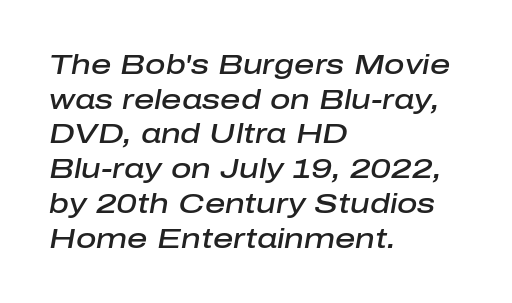
Every letter is mildly thick-stroked: semibold rather than bold. Words float on clear page, feet unadorned. The letters sit at their default tracking, neither squeezed nor spread. Each letter keeps its own natural width here, so spacing adapts to shape.
